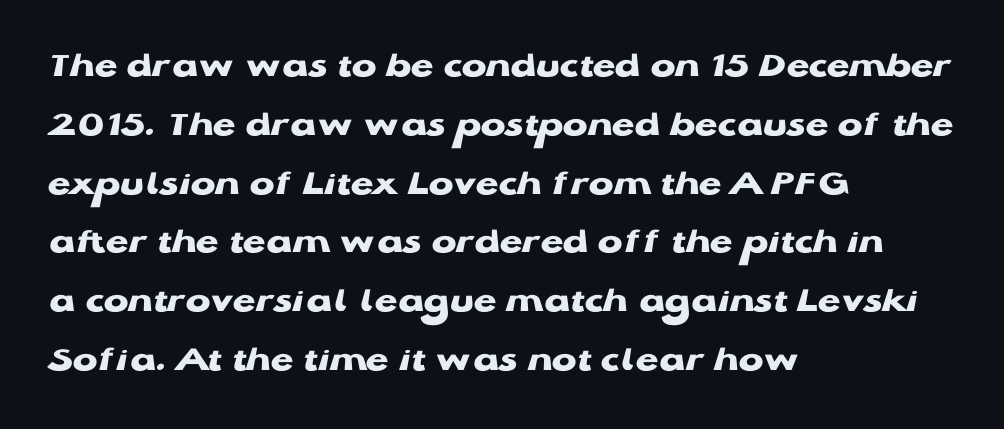
Q: Is the text bold? A: Yes.
Q: Is the text italic (slanted)? A: No, it is upright.
Q: Is the typeface a serif or a sans-serif typeface? A: Sans-serif.
Q: Is the text underlined? A: No.
Q: How is the paragraph aligned? A: Left-aligned.
Q: Is the spacing between letters normal or unusually wide? A: Normal.
Q: Is the spacing between lines tight, normal or loose? A: Normal.
Q: Width (condensed, normal, or wide)? A: Wide.
Q: Stroke contrast? A: Low.
Q: x-height? A: Medium.
Q: Monospaced? A: No.
